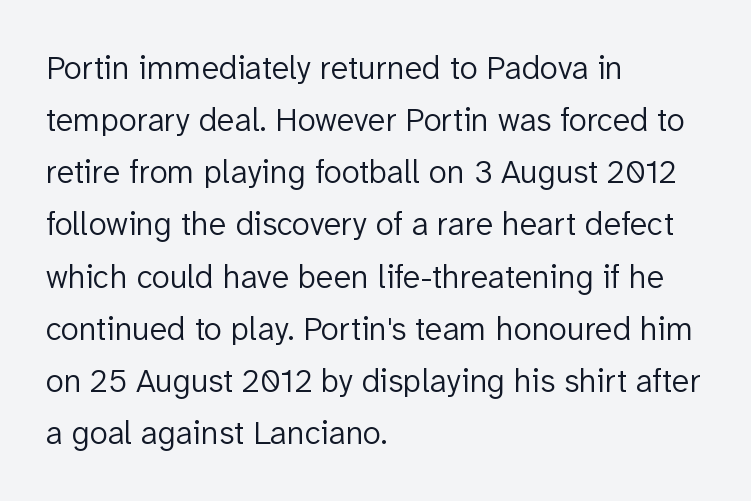
{"serif": "no", "italic": "no", "bold": "no", "weight": "light", "width": "normal", "stroke_contrast": "low", "x_height": "medium", "monospaced": "no", "underline": "no", "align": "left", "line_spacing": "normal", "line_spacing_ratio": 1.58, "letter_spacing": "normal", "letter_spacing_em": 0.0, "glyph_px": 33}
